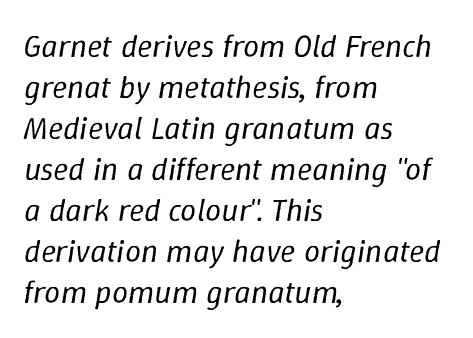
{"italic": "yes", "lean": "right", "slant_degrees": 9, "bold": "no", "weight": "regular", "width": "normal", "stroke_contrast": "low", "x_height": "medium", "monospaced": "no", "underline": "no", "align": "left", "line_spacing": "normal", "line_spacing_ratio": 1.28, "letter_spacing": "normal", "letter_spacing_em": 0.0, "glyph_px": 32}
